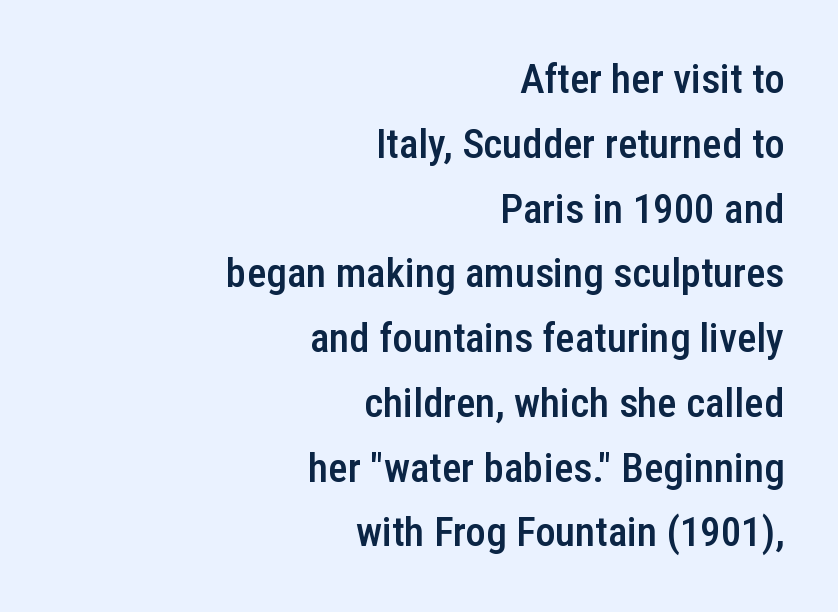
{"serif": "no", "italic": "no", "bold": "semi", "weight": "semibold", "width": "condensed", "stroke_contrast": "low", "x_height": "medium", "monospaced": "no", "underline": "no", "align": "right", "line_spacing": "normal", "line_spacing_ratio": 1.58, "letter_spacing": "normal", "letter_spacing_em": 0.0, "glyph_px": 41}
